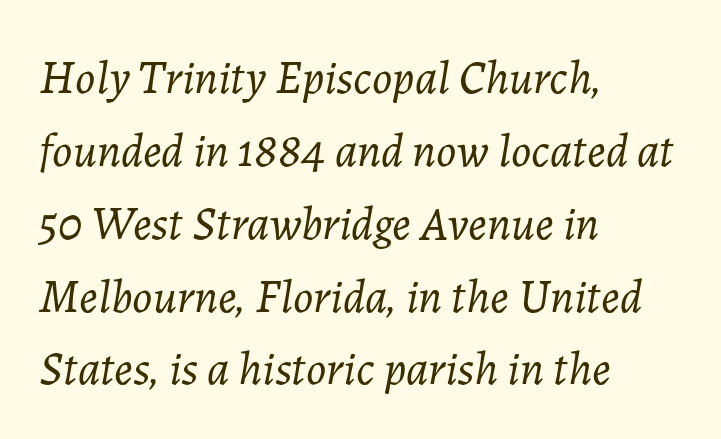
Q: Is the text bold? A: No.
Q: Is the text italic (slanted)? A: Yes, it leans right by about 7 degrees.
Q: Is the text underlined? A: No.
Q: How is the paragraph aligned? A: Left-aligned.
Q: Is the spacing between letters normal or unusually wide? A: Normal.
Q: Is the spacing between lines tight, normal or loose? A: Normal.
Q: Width (condensed, normal, or wide)? A: Normal.
Q: Stroke contrast? A: Low.
Q: x-height? A: Medium.
Q: Monospaced? A: No.
